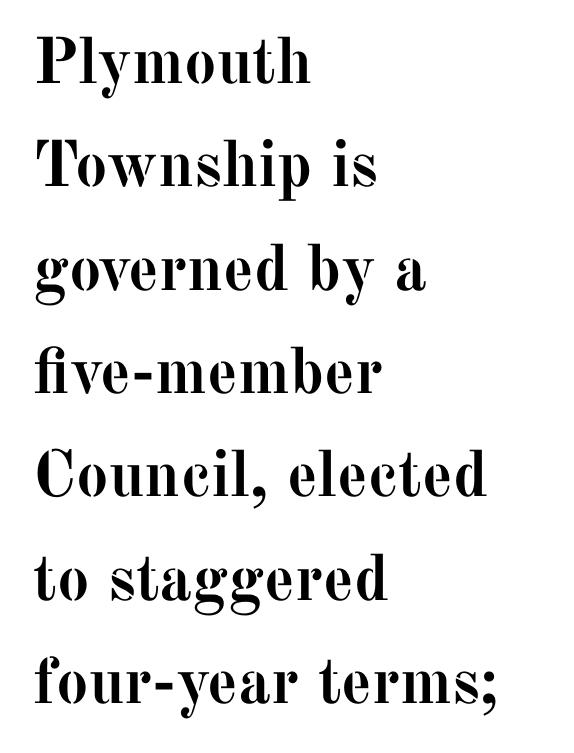
The image shows 65 px semibold serif type, upright; set left-aligned, normal line spacing (1.59x), normal letter spacing, not underlined; medium stroke contrast and a medium x-height.
